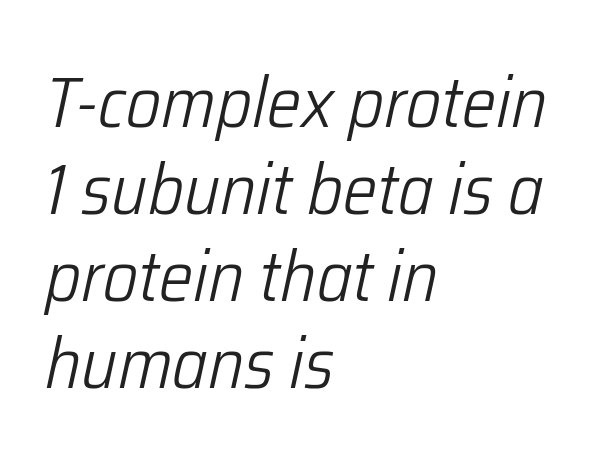
The image shows 72 px light, condensed type, italic (leaning right); set left-aligned, line spacing 1.21x, normal letter spacing, not underlined; low stroke contrast and a medium x-height.
